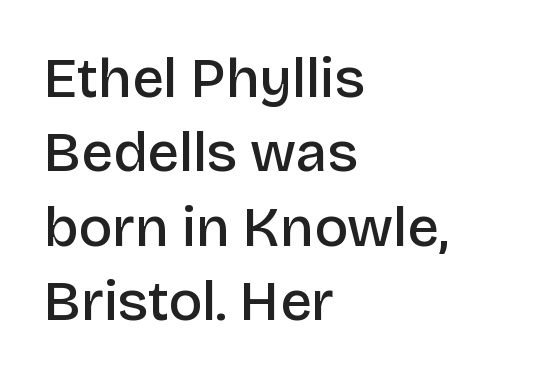
The image shows 56 px semibold sans-serif type, upright; set left-aligned, normal line spacing (1.33x), normal letter spacing, not underlined; low stroke contrast and a large x-height.
